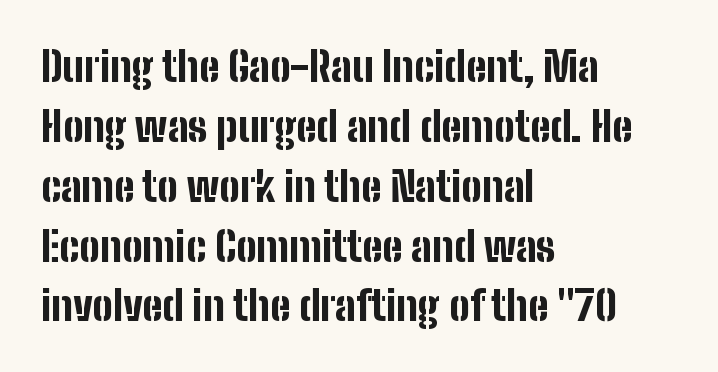
{"serif": "no", "italic": "no", "bold": "yes", "weight": "bold", "width": "condensed", "stroke_contrast": "low", "x_height": "medium", "monospaced": "no", "underline": "no", "align": "left", "line_spacing": "normal", "line_spacing_ratio": 1.46, "letter_spacing": "normal", "letter_spacing_em": 0.0, "glyph_px": 41}
